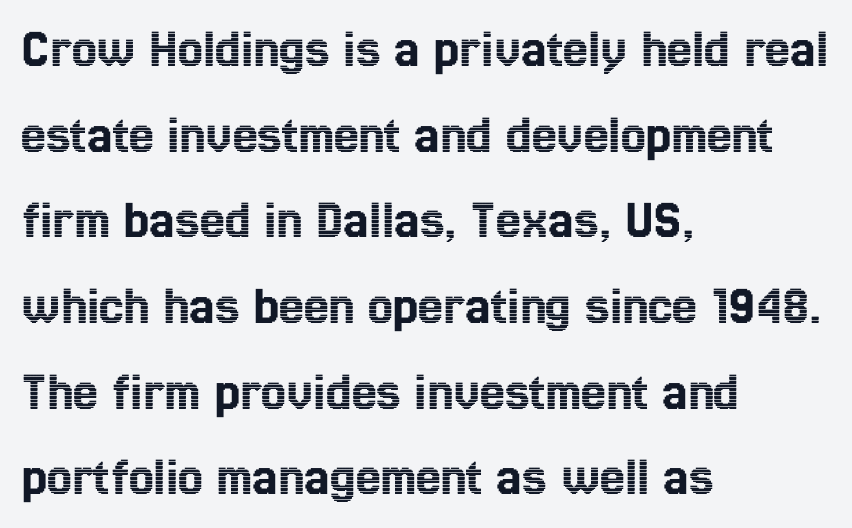
Honestly, there is no underline to notice here at all. Every character sits straight up, as roman type does. Proportional: the letters do not fall into vertical columns. Each line starts at the same left margin while the right side varies. The line-height multiplier appears to be the usual default. Honestly, the letter spacing is just normal — you wouldn't notice it.
